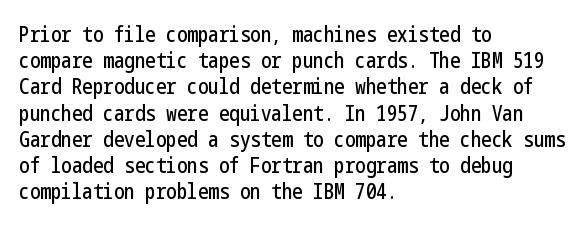
The image shows 21 px text type, upright; set left-aligned, normal line spacing (1.25x), normal letter spacing, not underlined.
